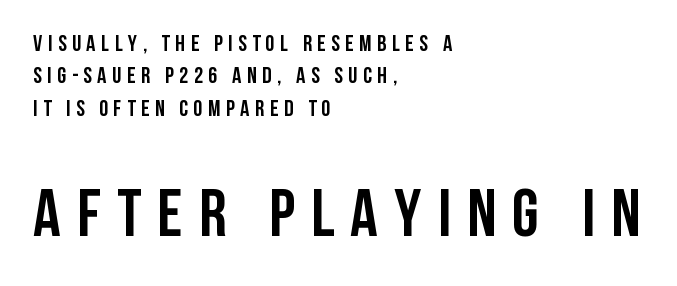
The image shows 68 px semibold, condensed sans-serif type, upright; set left-aligned, normal line spacing (1.41x), unusually wide letter spacing (+0.24 em), not underlined; the second (bottom) block is 2.96x larger; low stroke contrast and a large x-height.
